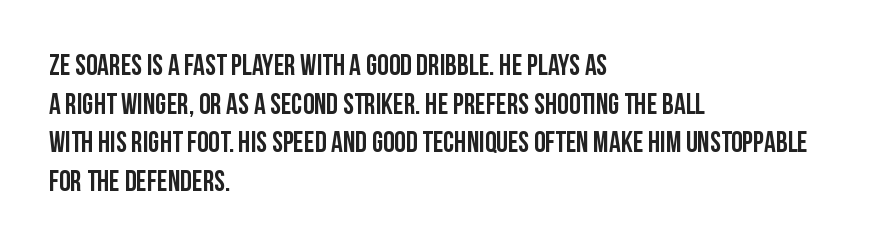
{"serif": "no", "italic": "no", "width": "condensed", "stroke_contrast": "low", "x_height": "large", "monospaced": "no", "underline": "no", "align": "left", "line_spacing": "normal", "line_spacing_ratio": 1.33, "letter_spacing": "normal", "letter_spacing_em": 0.0, "glyph_px": 29}
